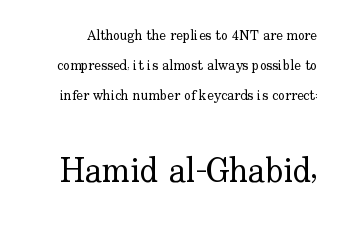
The image shows 34 px regular-weight serif type, upright; set loose line spacing (2.16x), normal letter spacing, not underlined; the second (bottom) block is 2.43x larger; low stroke contrast and a small x-height.
